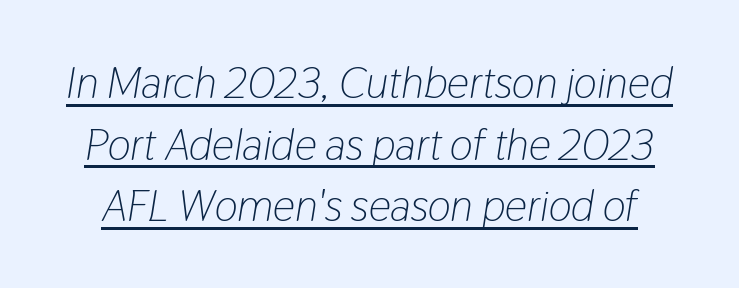
The image shows 44 px light, condensed type, italic (leaning right); set normal line spacing (1.4x), normal letter spacing, underlined; low stroke contrast and a medium x-height.
